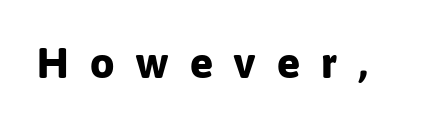
Unlike italic type, these characters show no tilt at all. A typesetter would call this heavily tracked-out type. The letters advance in unequal steps, a hallmark of proportional type. How heavy is the stroke? Heavy — this is a bold. The space directly below the letters is spotless. You can tell from the bare stems that sans-serif type was used.
